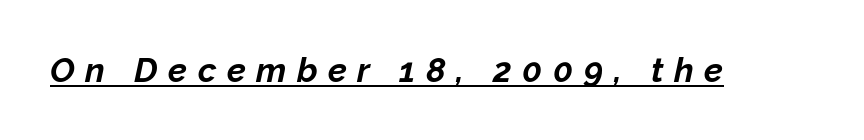
{"italic": "yes", "lean": "right", "slant_degrees": 12, "bold": "yes", "weight": "bold", "width": "normal", "stroke_contrast": "low", "x_height": "medium", "monospaced": "no", "underline": "yes", "letter_spacing": "wide", "letter_spacing_em": 0.31, "glyph_px": 34}
